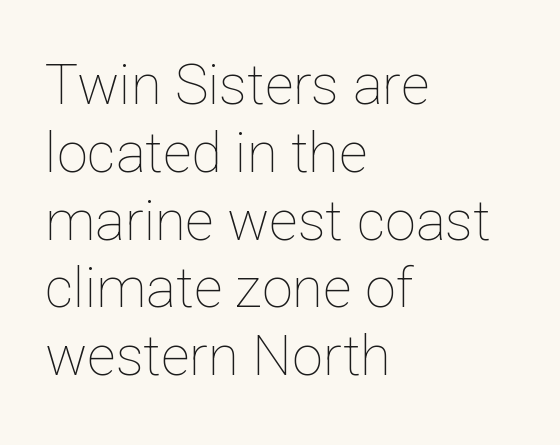
{"italic": "no", "bold": "no", "weight": "thin", "width": "normal", "stroke_contrast": "low", "x_height": "medium", "monospaced": "no", "underline": "no", "align": "left", "line_spacing_ratio": 1.21, "letter_spacing": "normal", "letter_spacing_em": 0.0, "glyph_px": 56}
